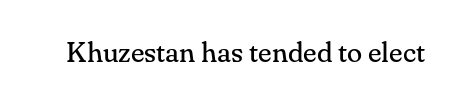
Q: Is the text bold? A: No.
Q: Is the text italic (slanted)? A: No, it is upright.
Q: Is the typeface a serif or a sans-serif typeface? A: Serif.
Q: Is the text underlined? A: No.
Q: Is the spacing between letters normal or unusually wide? A: Normal.
Q: Width (condensed, normal, or wide)? A: Normal.
Q: Stroke contrast? A: Medium.
Q: x-height? A: Small.
Q: Monospaced? A: No.
